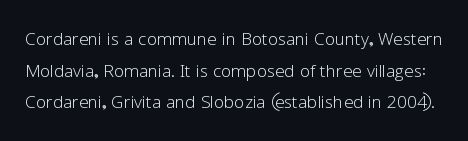
Stroke mass is kept to a normal reading level or below. Underline: absent. Letter spacing: default. Ordinary non-slanted type is in use. Reading down the column, the eye jumps a familiar distance to each next line.
